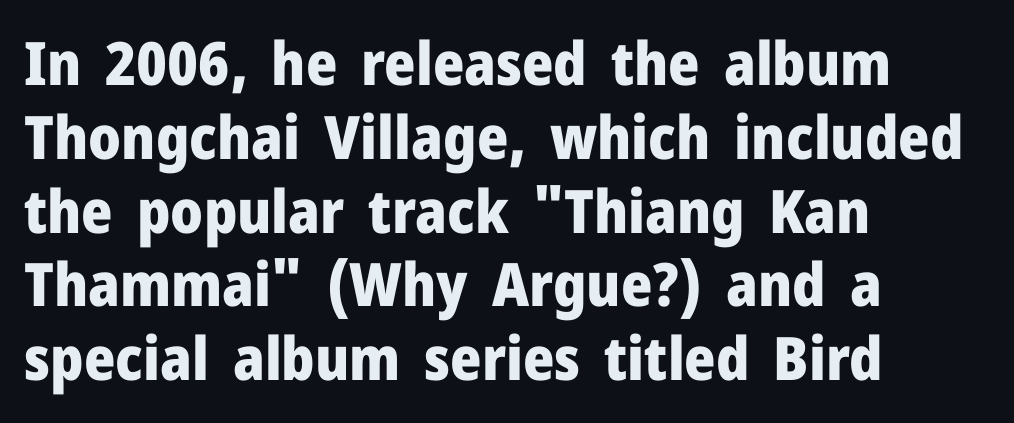
The image shows 60 px heavy sans-serif type, upright; set left-aligned, line spacing 1.23x, normal letter spacing, not underlined; low stroke contrast and a medium x-height.
